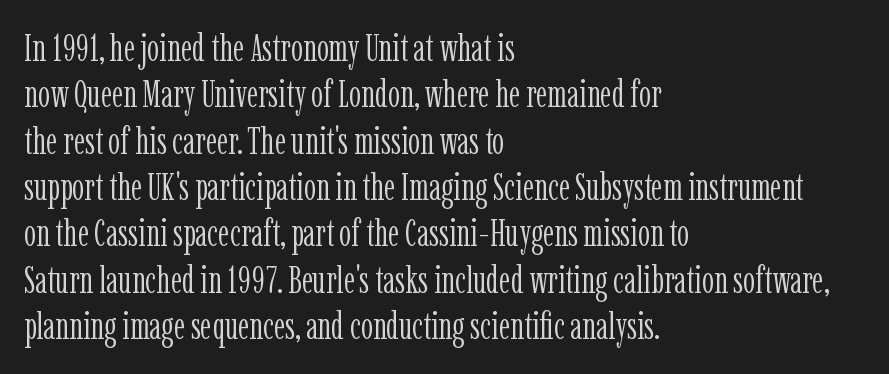
{"serif": "yes", "italic": "no", "bold": "no", "weight": "light", "width": "condensed", "stroke_contrast": "low", "x_height": "medium", "monospaced": "no", "underline": "no", "align": "left", "line_spacing_ratio": 1.22, "letter_spacing": "normal", "letter_spacing_em": 0.0, "glyph_px": 38}
